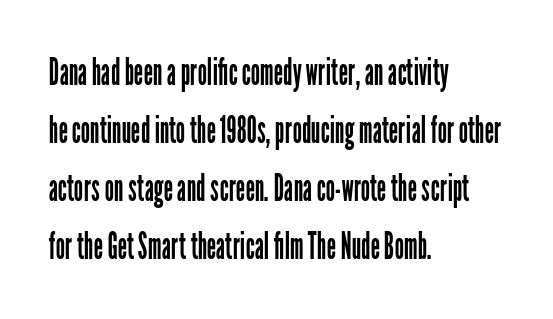
Q: Is the text bold? A: No.
Q: Is the text italic (slanted)? A: No, it is upright.
Q: Is the typeface a serif or a sans-serif typeface? A: Sans-serif.
Q: Is the text underlined? A: No.
Q: How is the paragraph aligned? A: Left-aligned.
Q: Is the spacing between letters normal or unusually wide? A: Normal.
Q: Is the spacing between lines tight, normal or loose? A: Normal.
Q: Width (condensed, normal, or wide)? A: Condensed.
Q: Stroke contrast? A: Low.
Q: x-height? A: Medium.
Q: Monospaced? A: No.
